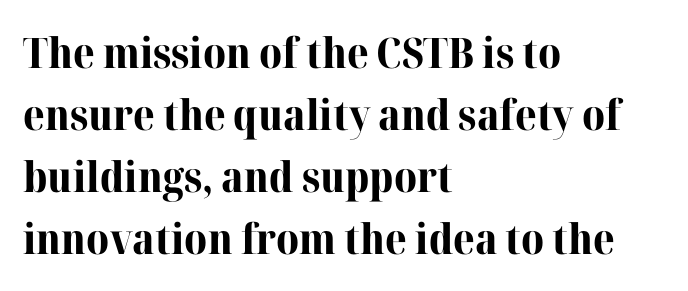
Q: Is the text bold? A: Yes.
Q: Is the text italic (slanted)? A: No, it is upright.
Q: Is the typeface a serif or a sans-serif typeface? A: Serif.
Q: Is the text underlined? A: No.
Q: How is the paragraph aligned? A: Left-aligned.
Q: Is the spacing between letters normal or unusually wide? A: Normal.
Q: Is the spacing between lines tight, normal or loose? A: Normal.
Q: Width (condensed, normal, or wide)? A: Normal.
Q: Stroke contrast? A: High.
Q: x-height? A: Medium.
Q: Monospaced? A: No.
